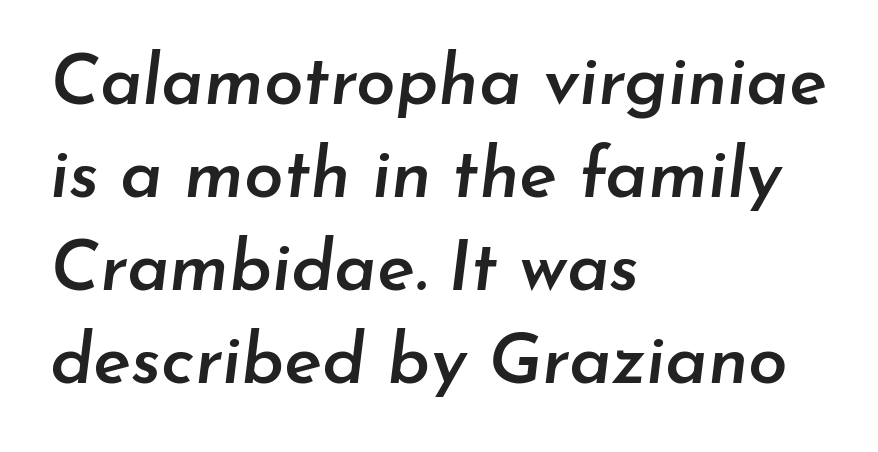
{"italic": "yes", "lean": "right", "slant_degrees": 7, "bold": "semi", "weight": "semibold", "width": "normal", "stroke_contrast": "low", "x_height": "small", "monospaced": "no", "underline": "no", "align": "left", "line_spacing": "normal", "line_spacing_ratio": 1.31, "letter_spacing": "normal", "letter_spacing_em": 0.0, "glyph_px": 71}
